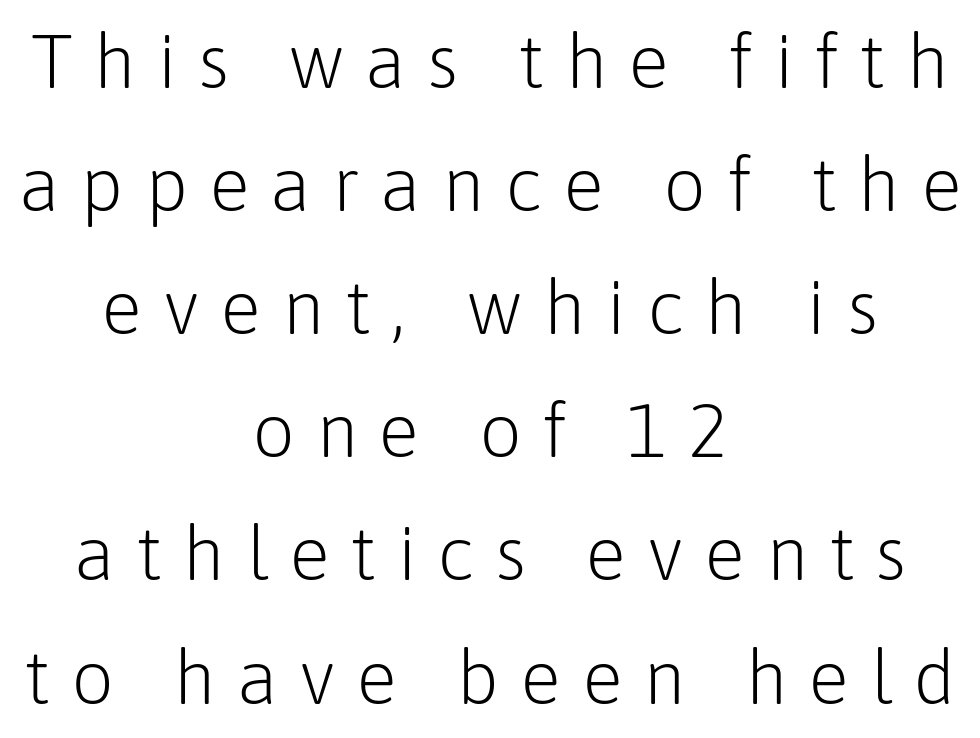
The image shows 76 px light sans-serif type, upright; set centered, normal line spacing (1.62x), unusually wide letter spacing (+0.27 em), not underlined; low stroke contrast and a medium x-height.
